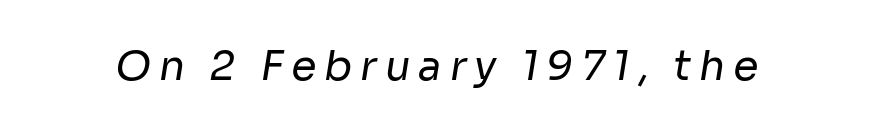
The image shows 41 px regular-weight sans-serif type; set not underlined; low stroke contrast and a medium x-height.
